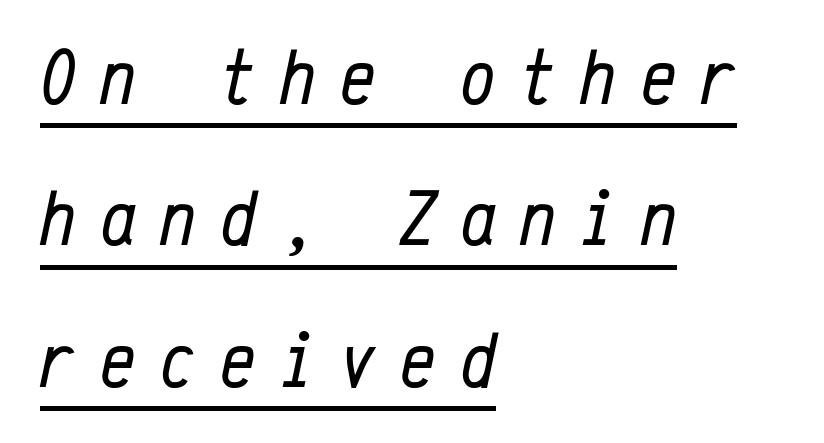
The image shows 79 px regular-weight, condensed type, italic (leaning right), monospaced; set left-aligned, line spacing 1.79x, unusually wide letter spacing (+0.31 em), underlined; low stroke contrast and a medium x-height.
